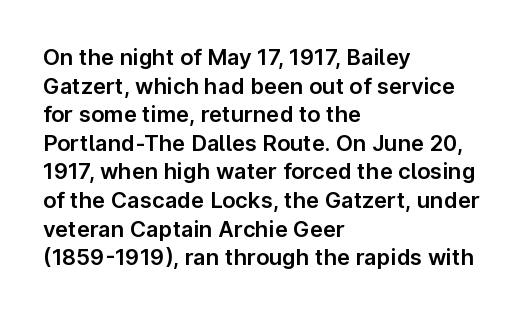
Q: Is the text italic (slanted)? A: No, it is upright.
Q: Is the text underlined? A: No.
Q: How is the paragraph aligned? A: Left-aligned.
Q: Is the spacing between letters normal or unusually wide? A: Normal.
Q: Is the spacing between lines tight, normal or loose? A: Normal.
